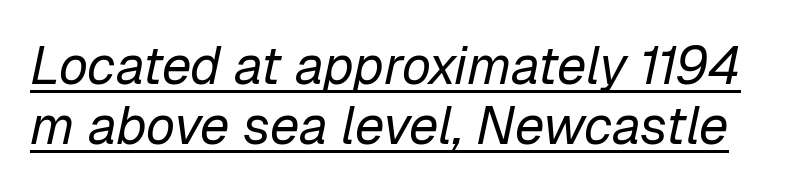
{"italic": "yes", "lean": "right", "slant_degrees": 12, "bold": "no", "weight": "regular", "width": "normal", "stroke_contrast": "low", "x_height": "medium", "monospaced": "no", "underline": "yes", "line_spacing": "tight", "line_spacing_ratio": 1.14, "letter_spacing": "normal", "letter_spacing_em": 0.0, "glyph_px": 53}
